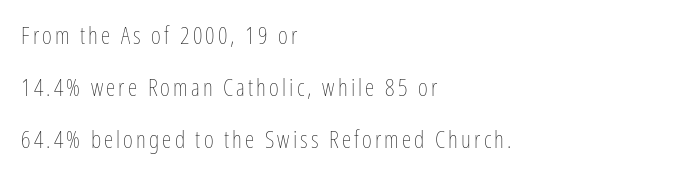
The image shows 24 px text type, upright; set left-aligned, loose line spacing (2.16x), not underlined.
